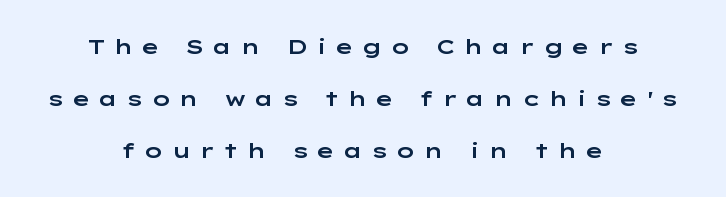
The image shows 21 px text type, upright; set centered, loose line spacing (2.47x), unusually wide letter spacing (+0.33 em), not underlined.
